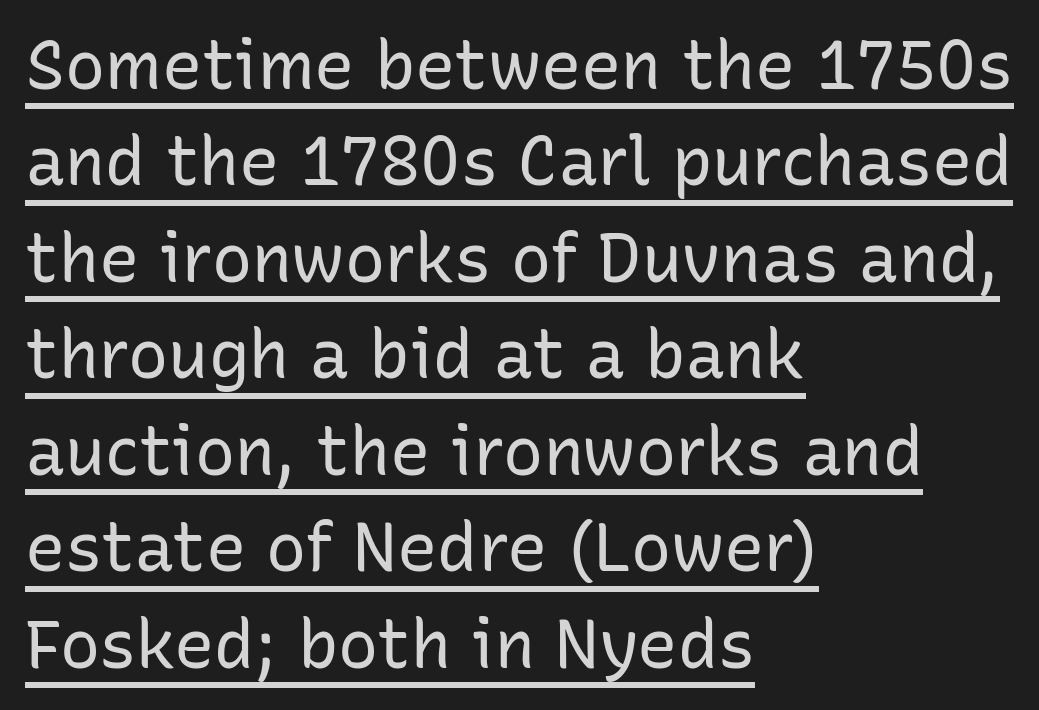
Q: Is the text bold? A: No.
Q: Is the text italic (slanted)? A: No, it is upright.
Q: Is the typeface a serif or a sans-serif typeface? A: Sans-serif.
Q: Is the text underlined? A: Yes.
Q: How is the paragraph aligned? A: Left-aligned.
Q: Is the spacing between letters normal or unusually wide? A: Normal.
Q: Is the spacing between lines tight, normal or loose? A: Normal.
Q: Width (condensed, normal, or wide)? A: Normal.
Q: Stroke contrast? A: Low.
Q: x-height? A: Medium.
Q: Monospaced? A: No.
